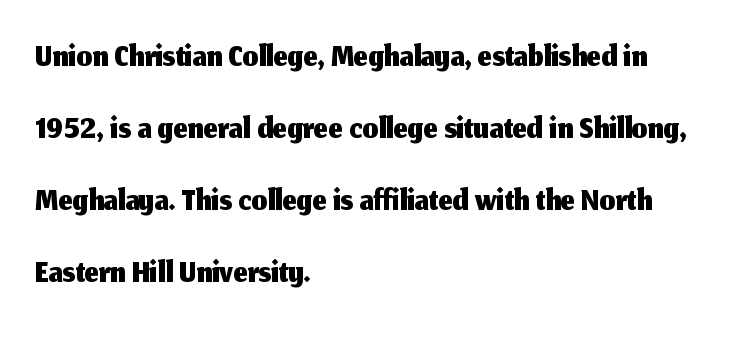
The lettering holds an erect, upright posture throughout. A typesetter would call this leading conventional body-copy spacing. Each letter keeps its own natural width here, so spacing adapts to shape. Descenders are the only things crossing below the line. The tracking reads as untouched default to a designer's eye.
